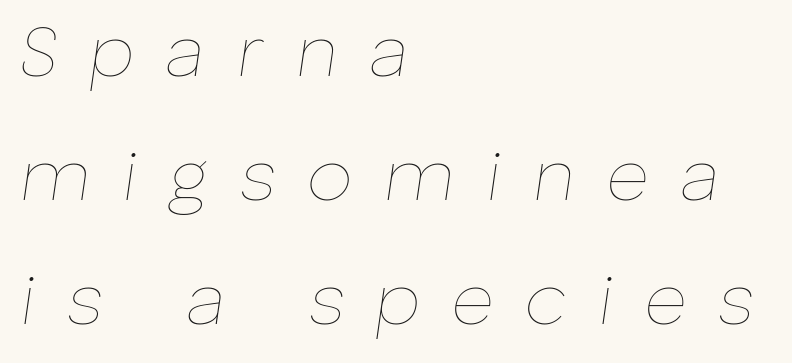
Q: Is the text bold? A: No.
Q: Is the text italic (slanted)? A: Yes, it leans right by about 8 degrees.
Q: Is the text underlined? A: No.
Q: How is the paragraph aligned? A: Left-aligned.
Q: Is the spacing between letters normal or unusually wide? A: Unusually wide.
Q: Is the spacing between lines tight, normal or loose? A: Normal.
Q: Width (condensed, normal, or wide)? A: Normal.
Q: Stroke contrast? A: Low.
Q: x-height? A: Medium.
Q: Monospaced? A: No.
